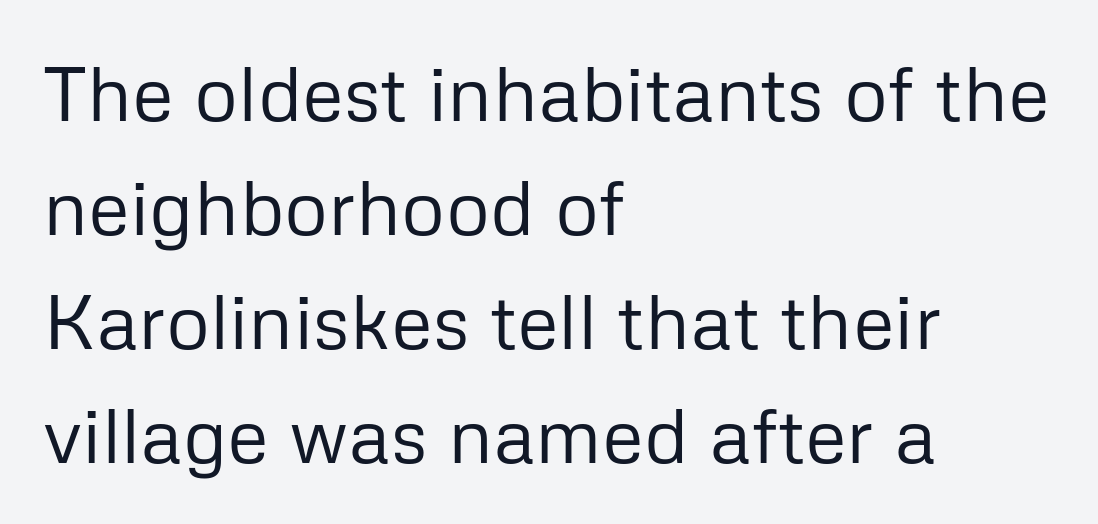
{"serif": "no", "italic": "no", "bold": "no", "weight": "regular", "width": "normal", "stroke_contrast": "low", "x_height": "medium", "monospaced": "no", "underline": "no", "align": "left", "line_spacing": "normal", "line_spacing_ratio": 1.48, "letter_spacing": "normal", "letter_spacing_em": 0.0, "glyph_px": 77}
